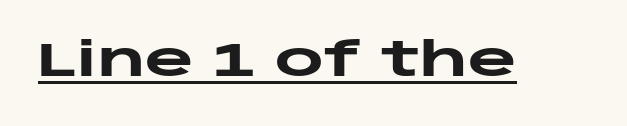
A typographer would call this underscored text. Each word holds together tightly as a unit, with standard inter-letter gaps. The font is running at its bold setting. Check where the strokes stop: nothing finishes them off — pure sans. A typesetter would mark this as roman, not italic. The passage shown is typed in a proportional face where columns would drift.
